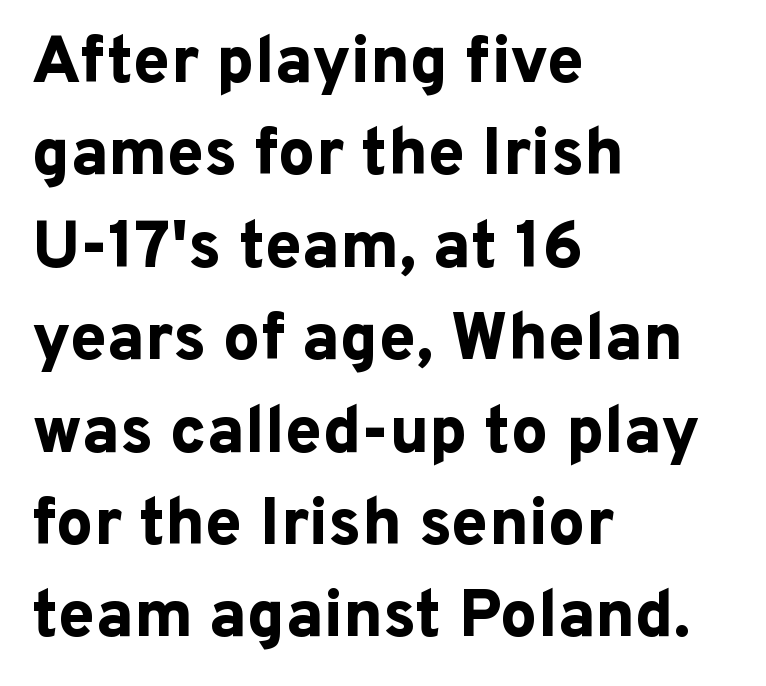
The image shows 66 px bold sans-serif type, upright; set left-aligned, normal line spacing (1.4x), normal letter spacing, not underlined; low stroke contrast and a medium x-height.
